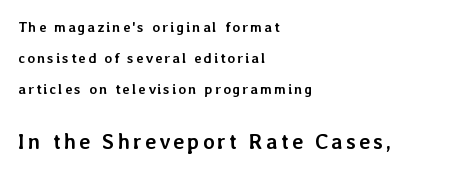
{"italic": "no", "bold": "yes", "underline": "no", "align": "left", "line_spacing": "loose", "line_spacing_ratio": 2.21, "larger_block": "second", "size_ratio": 1.5, "glyph_px": 21}
